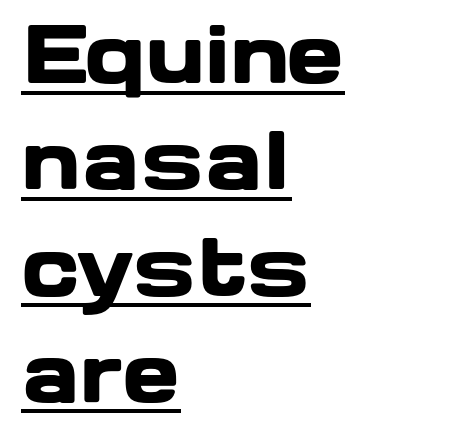
The image shows 77 px heavy, wide sans-serif type, upright; set left-aligned, normal line spacing (1.38x), normal letter spacing, underlined; low stroke contrast and a medium x-height.
